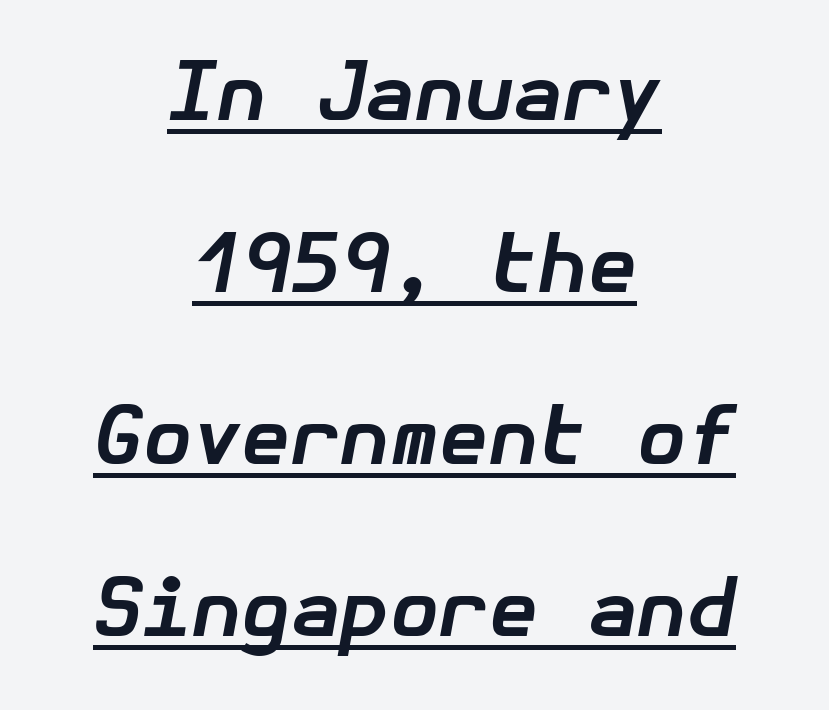
The lines are spread far apart with generous leading. Tracking value appears to be zero — textbook default spacing. The glyphs look as if they've been sheared to an angle. Typesetter's note: full bold, strokes at maximum text heaviness.
